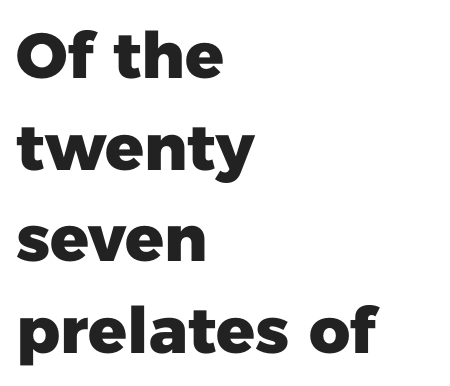
{"serif": "no", "italic": "no", "bold": "yes", "weight": "heavy", "width": "normal", "stroke_contrast": "low", "x_height": "medium", "monospaced": "no", "underline": "no", "align": "left", "line_spacing": "normal", "line_spacing_ratio": 1.43, "letter_spacing": "normal", "letter_spacing_em": 0.0, "glyph_px": 64}
